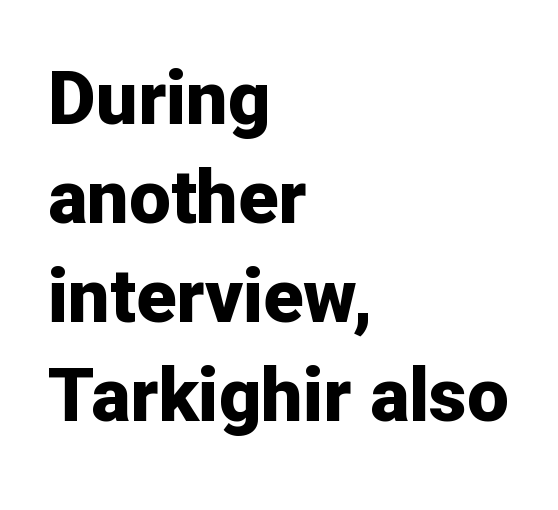
Serifs: no, the terminals of the letterforms are clean. Successive baselines arrive at the customary interval. The strokes are fattened all the way to bold. The setting favours the left margin, as ordinary paragraphs usually do. When letters stand straight like this, we call the style roman or upright.
